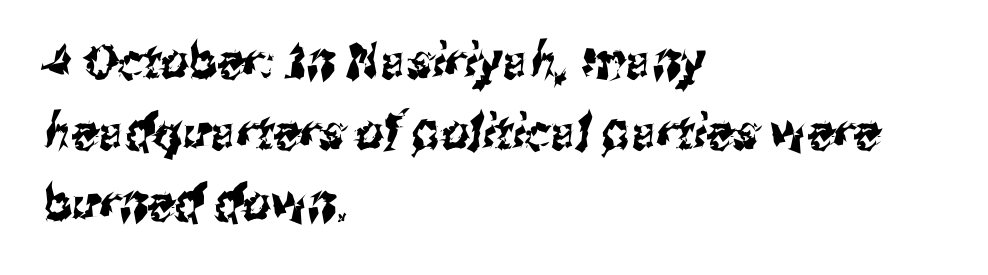
Q: Is the typeface a serif or a sans-serif typeface? A: Sans-serif.
Q: Is the text underlined? A: No.
Q: How is the paragraph aligned? A: Left-aligned.
Q: Is the spacing between letters normal or unusually wide? A: Normal.
Q: Is the spacing between lines tight, normal or loose? A: Normal.
Q: Width (condensed, normal, or wide)? A: Condensed.
Q: Stroke contrast? A: Medium.
Q: x-height? A: Medium.
Q: Monospaced? A: No.
